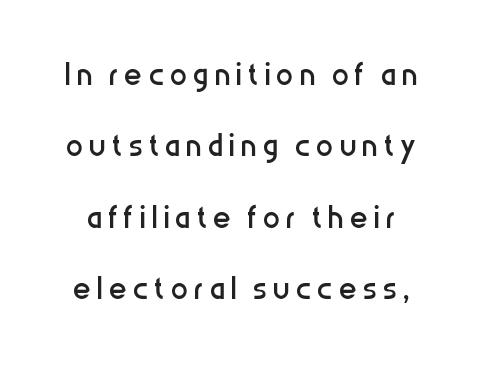
{"serif": "no", "italic": "no", "bold": "no", "weight": "regular", "width": "condensed", "stroke_contrast": "low", "x_height": "medium", "monospaced": "no", "underline": "no", "line_spacing": "normal", "line_spacing_ratio": 1.66, "glyph_px": 43}
